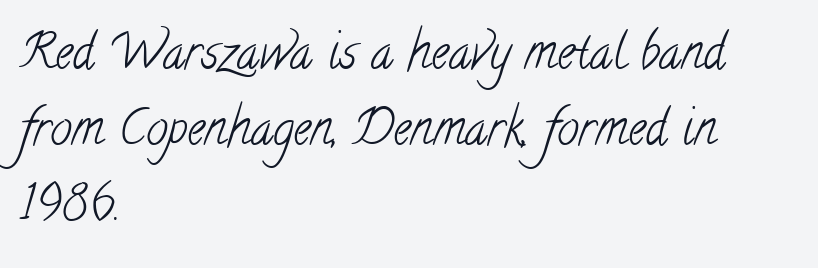
Q: Is the text bold? A: No.
Q: Is the typeface a serif or a sans-serif typeface? A: Serif.
Q: Is the text underlined? A: No.
Q: How is the paragraph aligned? A: Left-aligned.
Q: Is the spacing between letters normal or unusually wide? A: Normal.
Q: Is the spacing between lines tight, normal or loose? A: Normal.
Q: Width (condensed, normal, or wide)? A: Condensed.
Q: Stroke contrast? A: Low.
Q: x-height? A: Small.
Q: Monospaced? A: No.
